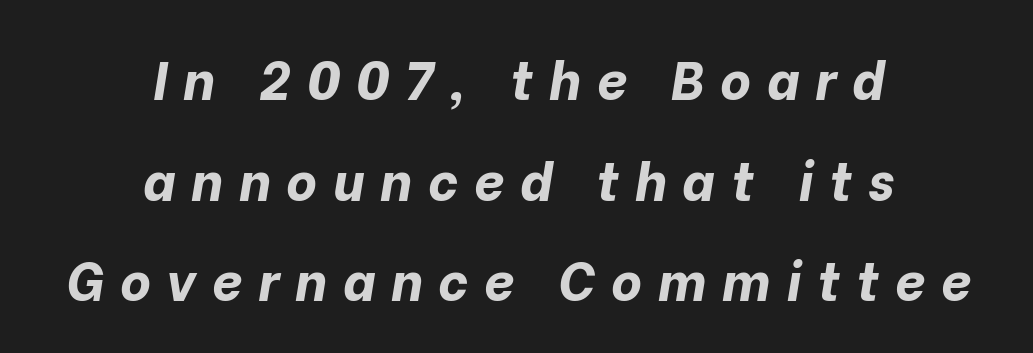
Typesetter's note: full bold, strokes at maximum text heaviness. The rendering uses natural spacing where letterforms have individual widths. The horizontal fit of the characters is loose and conspicuously gappy. The area under the type is left untouched. Every row of glyphs is offset so its center matches the block's center. There's an unmistakable incline to the writing here.
